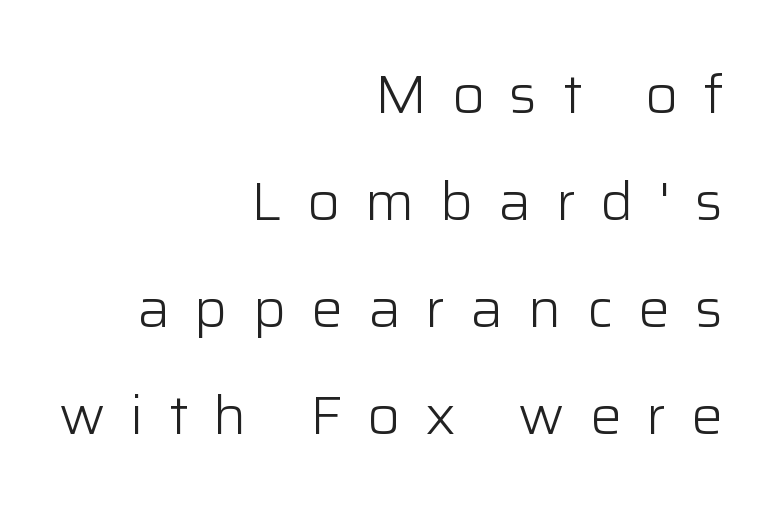
{"serif": "no", "italic": "no", "bold": "no", "weight": "light", "width": "normal", "stroke_contrast": "low", "x_height": "medium", "monospaced": "no", "underline": "no", "align": "right", "line_spacing": "loose", "line_spacing_ratio": 2.02, "letter_spacing": "wide", "letter_spacing_em": 0.47, "glyph_px": 53}
